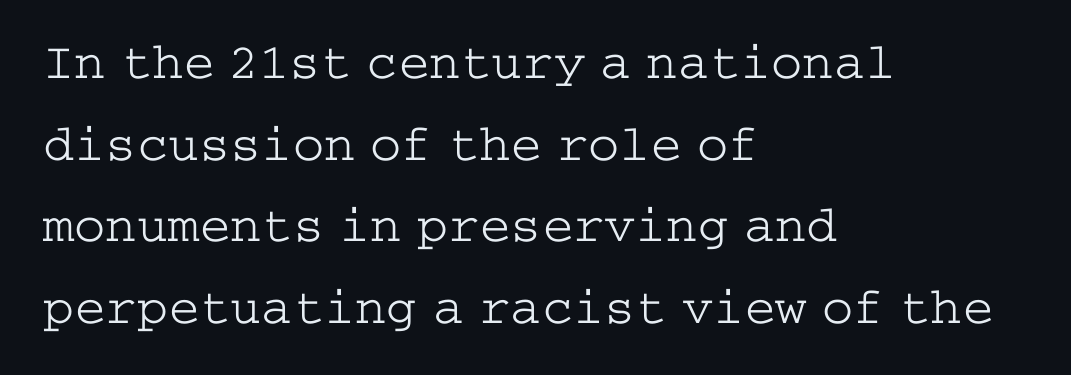
The image shows 52 px light, wide serif type, upright; set left-aligned, normal line spacing (1.57x), normal letter spacing, not underlined; low stroke contrast and a medium x-height.
